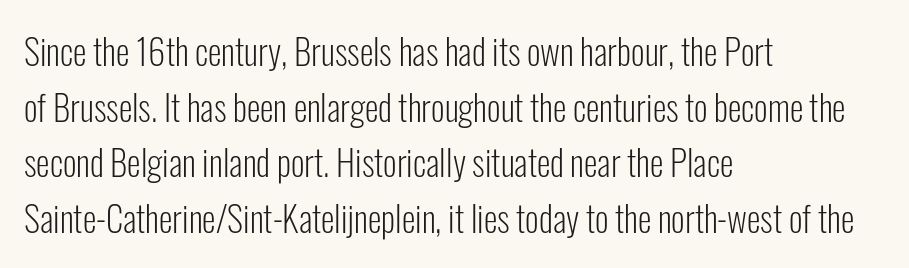
Q: Is the text bold? A: No.
Q: Is the text italic (slanted)? A: No, it is upright.
Q: Is the typeface a serif or a sans-serif typeface? A: Sans-serif.
Q: Is the text underlined? A: No.
Q: How is the paragraph aligned? A: Left-aligned.
Q: Is the spacing between letters normal or unusually wide? A: Normal.
Q: Is the spacing between lines tight, normal or loose? A: Normal.
Q: Width (condensed, normal, or wide)? A: Condensed.
Q: Stroke contrast? A: Low.
Q: x-height? A: Medium.
Q: Monospaced? A: No.
